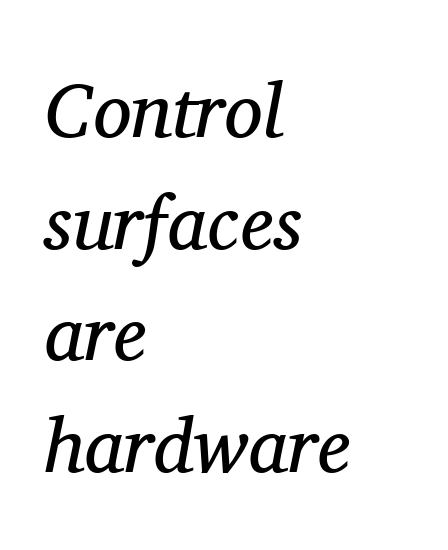
Q: Is the text bold? A: No.
Q: Is the text italic (slanted)? A: Yes, it leans right by about 11 degrees.
Q: Is the typeface a serif or a sans-serif typeface? A: Serif.
Q: Is the text underlined? A: No.
Q: How is the paragraph aligned? A: Left-aligned.
Q: Is the spacing between letters normal or unusually wide? A: Normal.
Q: Is the spacing between lines tight, normal or loose? A: Normal.
Q: Width (condensed, normal, or wide)? A: Normal.
Q: Stroke contrast? A: Medium.
Q: x-height? A: Medium.
Q: Monospaced? A: No.
